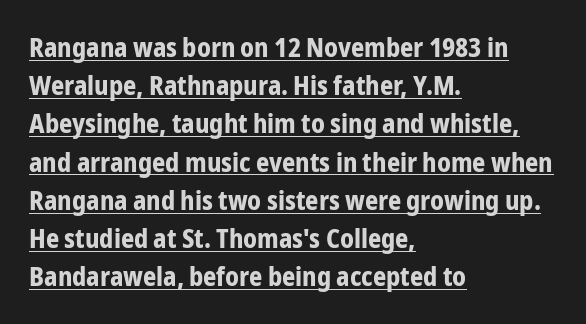
The image shows 26 px bold type, upright; set left-aligned, normal line spacing (1.47x), normal letter spacing, underlined.
